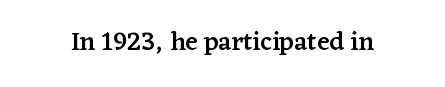
The image shows 26 px text type, upright; set centered, normal letter spacing, not underlined.
